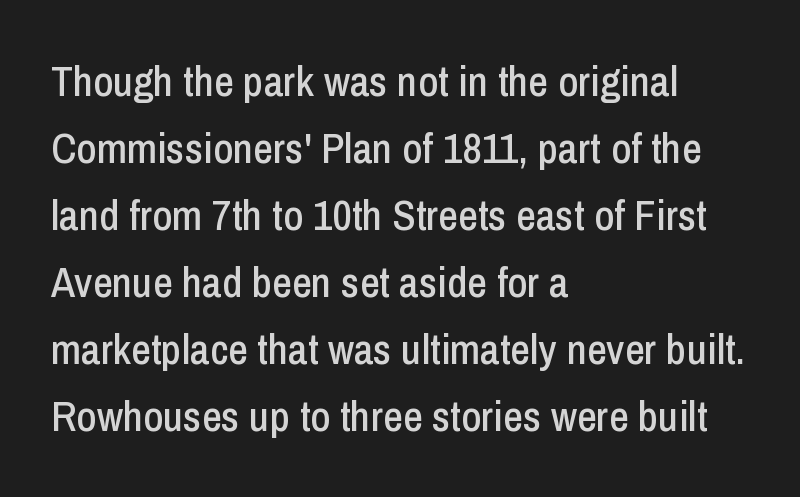
The image shows 43 px condensed sans-serif type, upright; set left-aligned, normal line spacing (1.56x), normal letter spacing, not underlined; low stroke contrast and a medium x-height.
